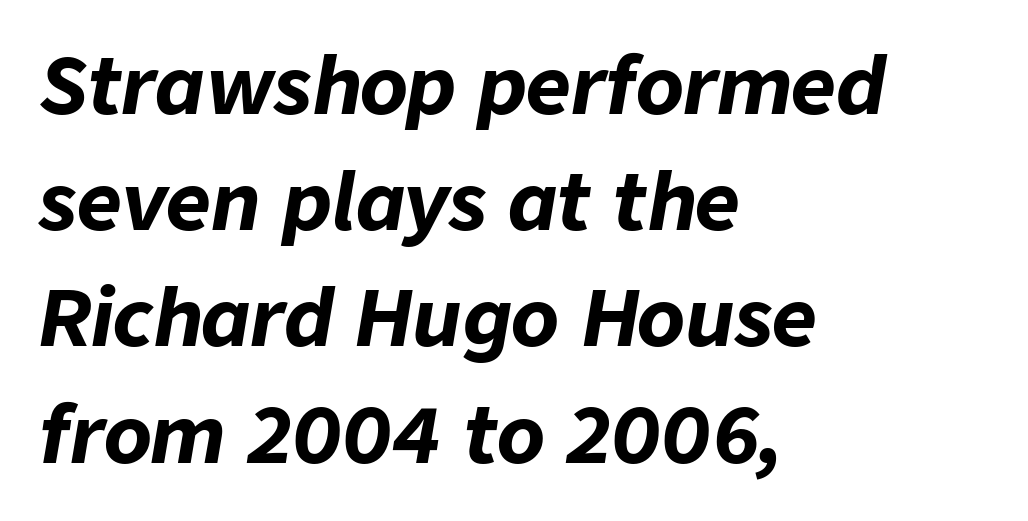
{"italic": "yes", "lean": "right", "slant_degrees": 9, "bold": "yes", "weight": "bold", "width": "normal", "stroke_contrast": "low", "x_height": "medium", "monospaced": "no", "underline": "no", "align": "left", "line_spacing": "normal", "line_spacing_ratio": 1.49, "letter_spacing": "normal", "letter_spacing_em": 0.0, "glyph_px": 78}
